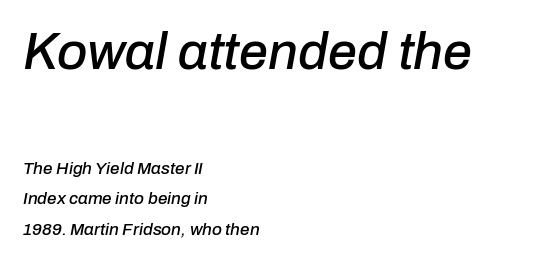
The image shows 52 px text type, italic (leaning right); set left-aligned, line spacing 1.81x, normal letter spacing, not underlined; the first (top) block is 3.06x larger; low stroke contrast and a medium x-height.
